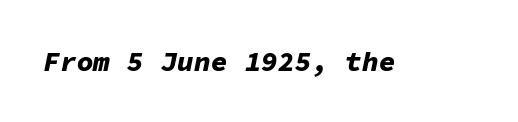
Q: Is the text bold? A: Yes.
Q: Is the text italic (slanted)? A: Yes, it leans right by about 11 degrees.
Q: Is the text underlined? A: No.
Q: Is the spacing between letters normal or unusually wide? A: Normal.
Q: Width (condensed, normal, or wide)? A: Normal.
Q: Stroke contrast? A: Low.
Q: x-height? A: Medium.
Q: Monospaced? A: Yes.
